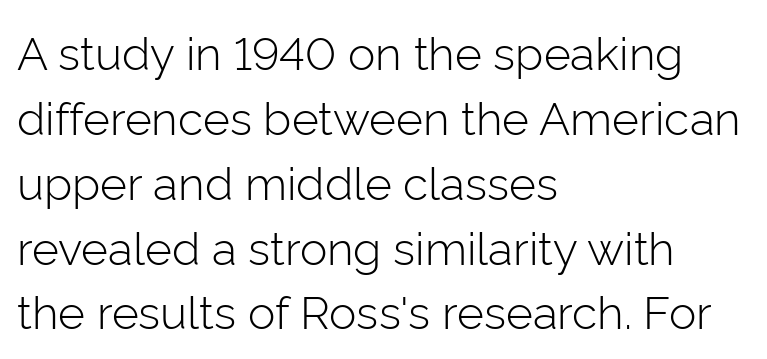
{"serif": "no", "italic": "no", "bold": "no", "weight": "light", "width": "normal", "stroke_contrast": "low", "x_height": "medium", "monospaced": "no", "underline": "no", "align": "left", "line_spacing": "normal", "line_spacing_ratio": 1.41, "letter_spacing": "normal", "letter_spacing_em": 0.0, "glyph_px": 46}
